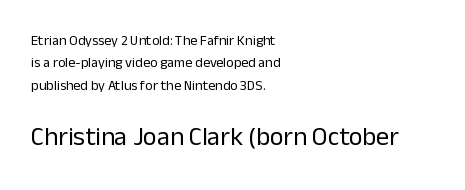
The image shows 26 px text type, upright; set left-aligned, normal line spacing (1.6x), normal letter spacing, not underlined; the second (bottom) block is 1.86x larger.
